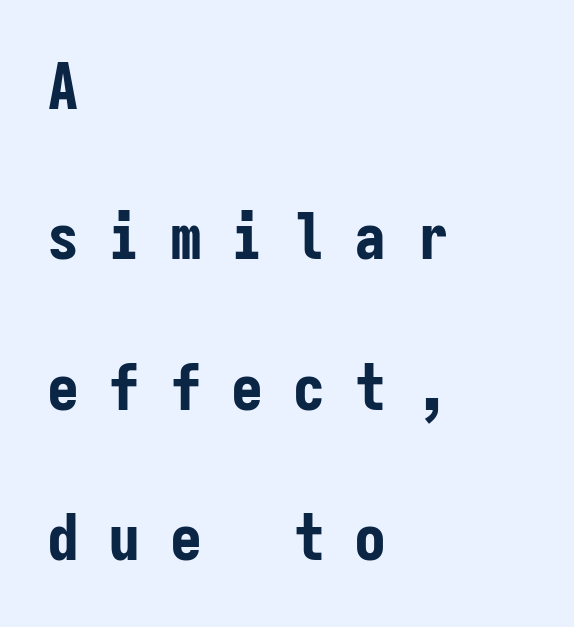
{"serif": "no", "italic": "no", "bold": "yes", "weight": "bold", "width": "condensed", "stroke_contrast": "low", "x_height": "medium", "monospaced": "yes", "underline": "no", "align": "left", "line_spacing": "loose", "line_spacing_ratio": 2.35, "letter_spacing": "wide", "letter_spacing_em": 0.46, "glyph_px": 64}
